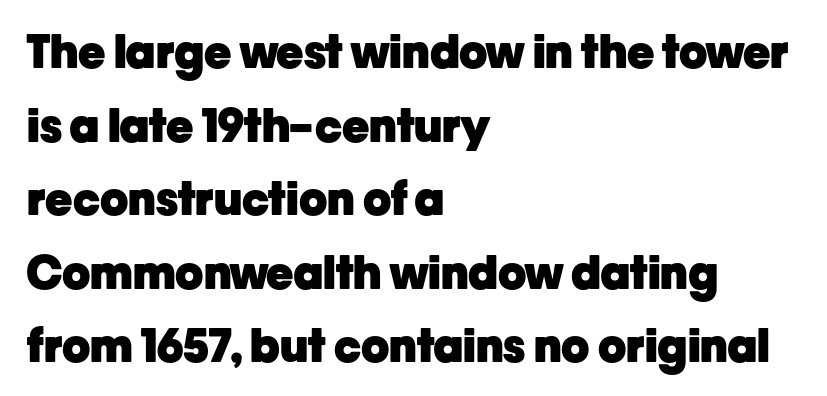
Q: Is the text bold? A: Yes.
Q: Is the text italic (slanted)? A: No, it is upright.
Q: Is the typeface a serif or a sans-serif typeface? A: Sans-serif.
Q: Is the text underlined? A: No.
Q: How is the paragraph aligned? A: Left-aligned.
Q: Is the spacing between letters normal or unusually wide? A: Normal.
Q: Is the spacing between lines tight, normal or loose? A: Normal.
Q: Width (condensed, normal, or wide)? A: Normal.
Q: Stroke contrast? A: Low.
Q: x-height? A: Medium.
Q: Monospaced? A: No.
